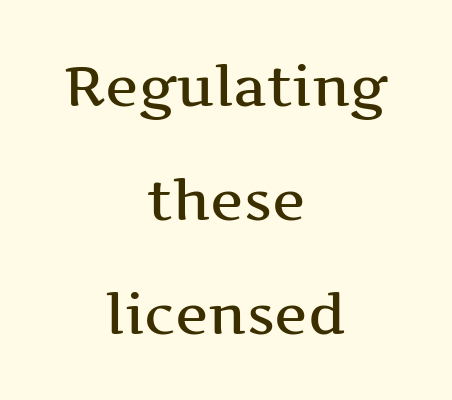
The image shows 56 px wide serif type, upright; set centered, loose line spacing (2.04x), normal letter spacing, not underlined; medium stroke contrast and a medium x-height.
